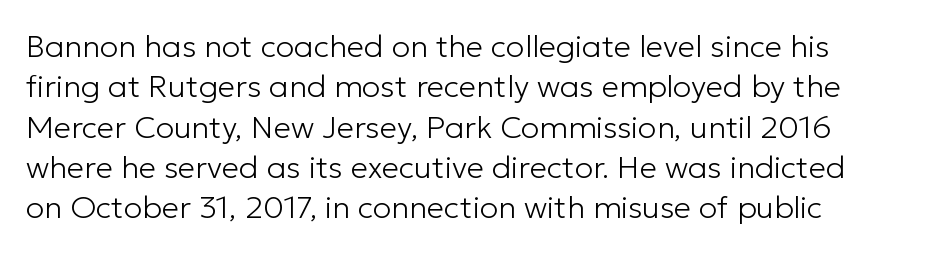
Q: Is the text bold? A: No.
Q: Is the text italic (slanted)? A: No, it is upright.
Q: Is the typeface a serif or a sans-serif typeface? A: Sans-serif.
Q: Is the text underlined? A: No.
Q: Is the spacing between letters normal or unusually wide? A: Normal.
Q: Is the spacing between lines tight, normal or loose? A: Normal.
Q: Width (condensed, normal, or wide)? A: Normal.
Q: Stroke contrast? A: Low.
Q: x-height? A: Medium.
Q: Monospaced? A: No.
